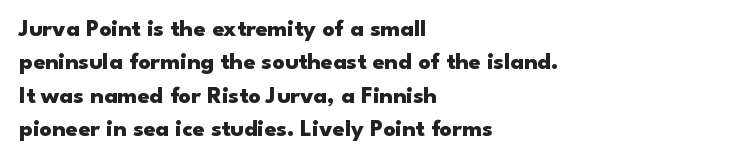
The image shows 24 px bold type, upright; set left-aligned, normal line spacing (1.39x), normal letter spacing, not underlined.
